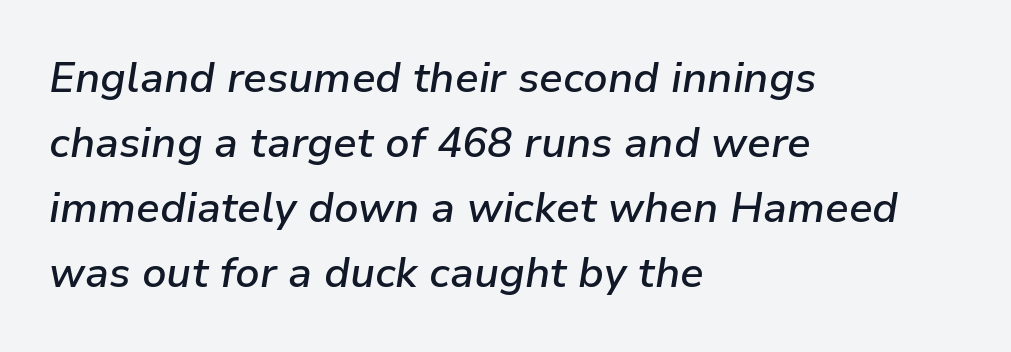
{"italic": "yes", "lean": "right", "slant_degrees": 9, "bold": "semi", "weight": "semibold", "width": "normal", "stroke_contrast": "low", "x_height": "medium", "monospaced": "no", "underline": "no", "align": "left", "line_spacing": "normal", "line_spacing_ratio": 1.55, "letter_spacing": "normal", "letter_spacing_em": 0.0, "glyph_px": 42}
